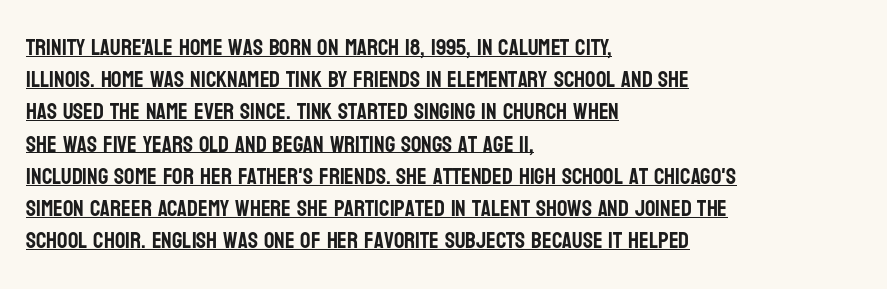
The image shows 23 px text type, upright; set left-aligned, normal line spacing (1.4x), normal letter spacing, underlined.
